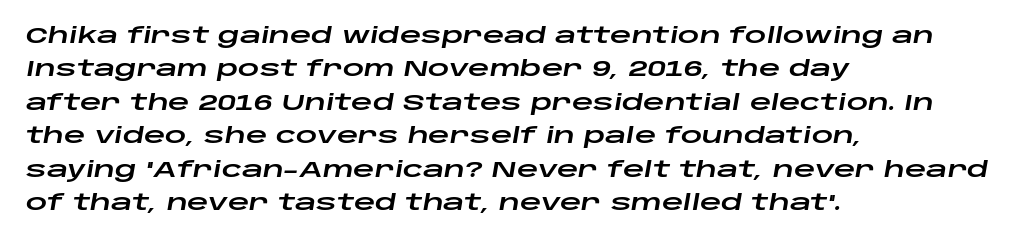
Q: Is the text italic (slanted)? A: Yes, it leans right by about 10 degrees.
Q: Is the text underlined? A: No.
Q: How is the paragraph aligned? A: Left-aligned.
Q: Is the spacing between letters normal or unusually wide? A: Normal.
Q: Is the spacing between lines tight, normal or loose? A: Normal.
